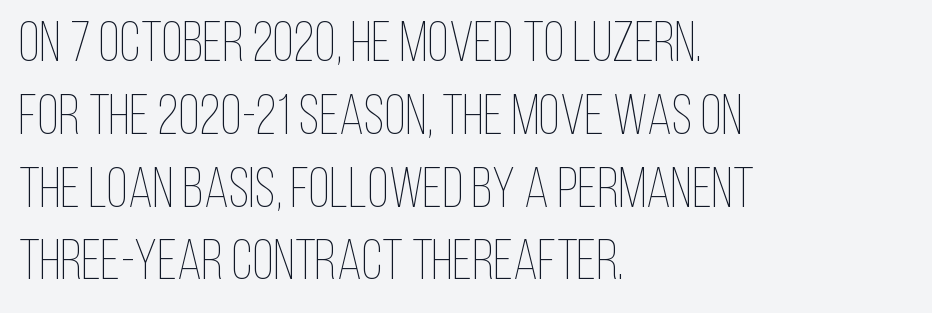
Q: Is the text bold? A: No.
Q: Is the text italic (slanted)? A: No, it is upright.
Q: Is the text underlined? A: No.
Q: How is the paragraph aligned? A: Left-aligned.
Q: Is the spacing between letters normal or unusually wide? A: Normal.
Q: Is the spacing between lines tight, normal or loose? A: Normal.
Q: Width (condensed, normal, or wide)? A: Condensed.
Q: Stroke contrast? A: Low.
Q: x-height? A: Large.
Q: Monospaced? A: No.
